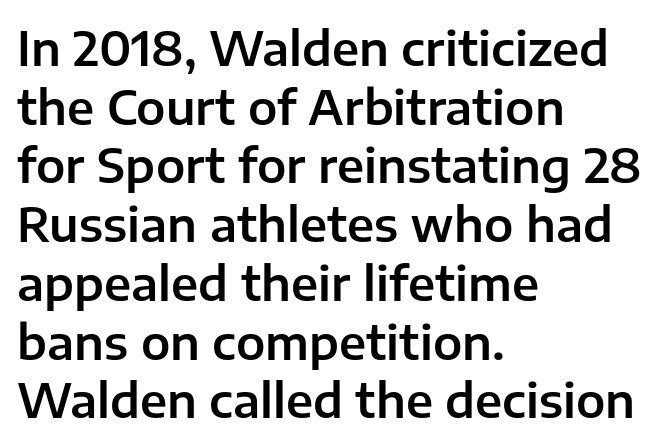
{"serif": "no", "italic": "no", "width": "normal", "stroke_contrast": "low", "x_height": "medium", "monospaced": "no", "underline": "no", "align": "left", "line_spacing": "normal", "line_spacing_ratio": 1.25, "letter_spacing": "normal", "letter_spacing_em": 0.0, "glyph_px": 47}
